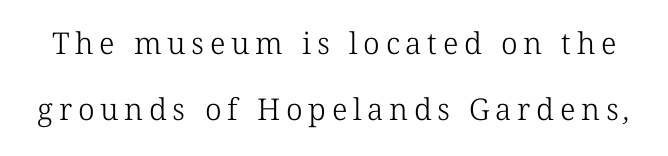
Q: Is the text bold? A: No.
Q: Is the typeface a serif or a sans-serif typeface? A: Serif.
Q: Is the text underlined? A: No.
Q: Is the spacing between lines tight, normal or loose? A: Loose.
Q: Width (condensed, normal, or wide)? A: Normal.
Q: Stroke contrast? A: Low.
Q: x-height? A: Medium.
Q: Monospaced? A: No.
